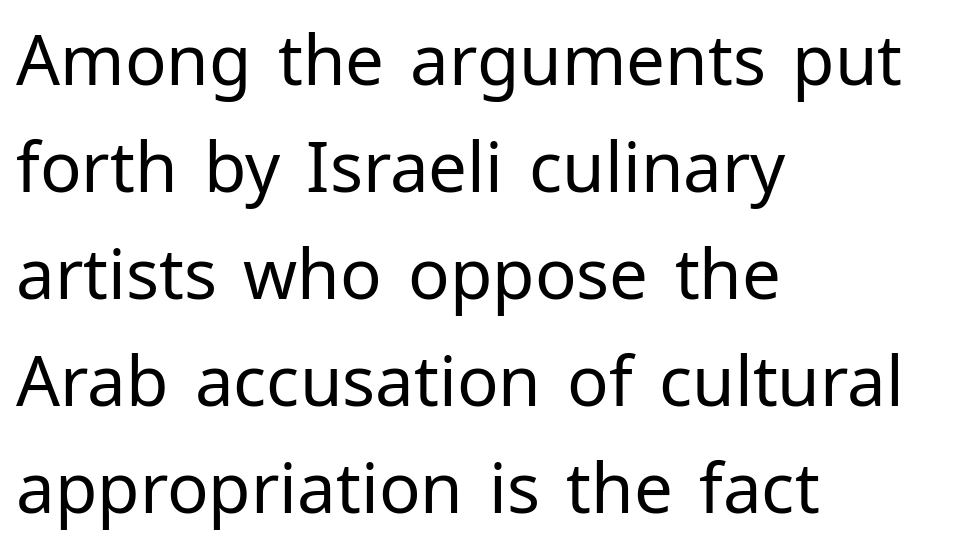
The image shows 69 px regular-weight sans-serif type, upright; set left-aligned, normal line spacing (1.55x), normal letter spacing, not underlined; low stroke contrast and a medium x-height.
